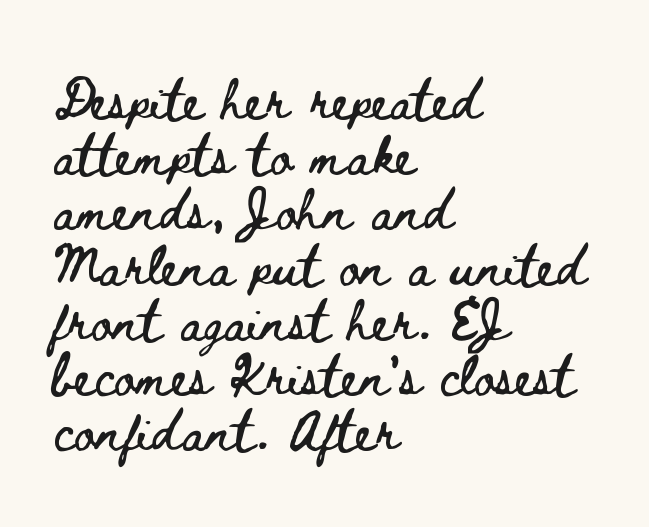
Q: Is the text underlined? A: No.
Q: How is the paragraph aligned? A: Left-aligned.
Q: Is the spacing between letters normal or unusually wide? A: Normal.
Q: Is the spacing between lines tight, normal or loose? A: Normal.
Q: Width (condensed, normal, or wide)? A: Wide.
Q: Stroke contrast? A: Low.
Q: x-height? A: Small.
Q: Monospaced? A: No.
